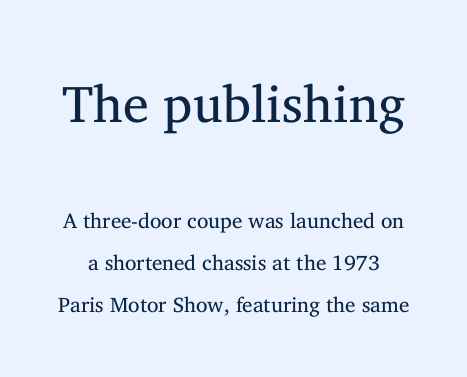
Between these two stacked blocks, the higher one wins on size. It's the straight-up-and-down kind of type. A clean baseline with only descenders dipping below it. Each letter keeps its own natural width here, so spacing adapts to shape.
